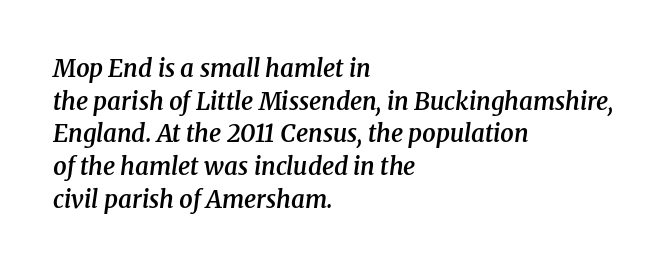
{"italic": "yes", "lean": "right", "slant_degrees": 8, "bold": "semi", "underline": "no", "align": "left", "line_spacing": "normal", "line_spacing_ratio": 1.36, "letter_spacing": "normal", "letter_spacing_em": 0.0, "glyph_px": 24}
